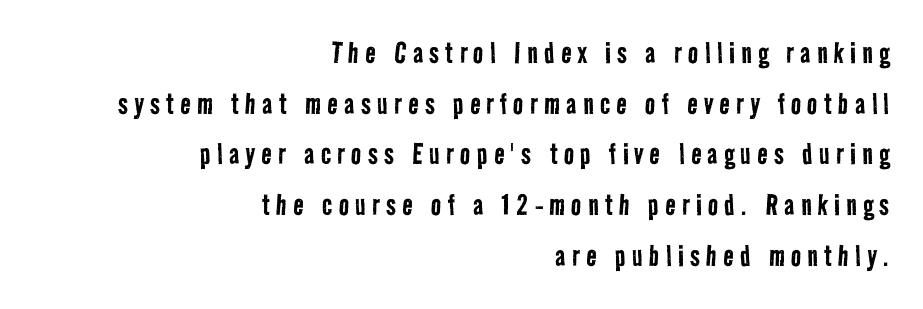
Q: Is the text bold? A: No.
Q: Is the typeface a serif or a sans-serif typeface? A: Sans-serif.
Q: Is the text underlined? A: No.
Q: How is the paragraph aligned? A: Right-aligned.
Q: Is the spacing between lines tight, normal or loose? A: Normal.
Q: Width (condensed, normal, or wide)? A: Condensed.
Q: Stroke contrast? A: Low.
Q: x-height? A: Medium.
Q: Monospaced? A: No.
